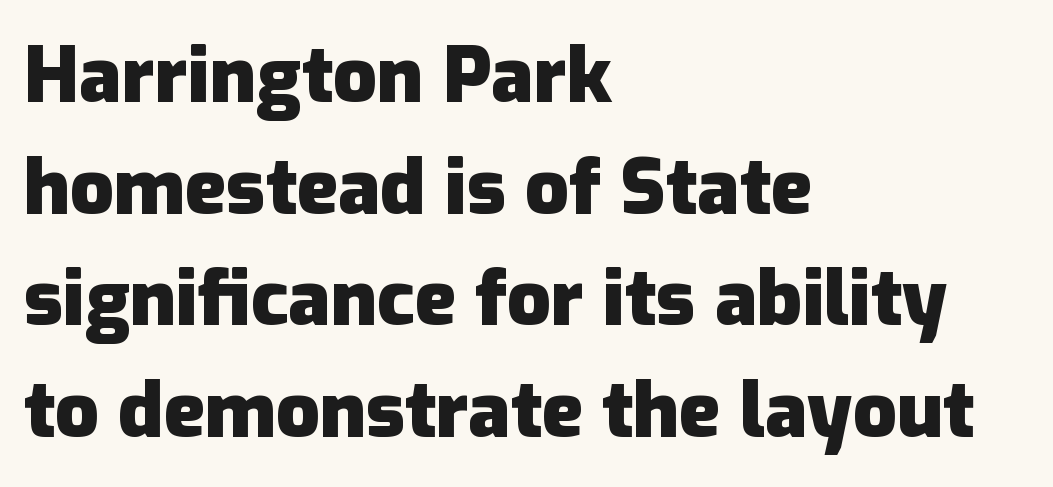
The face used here has the dense, thick strokes of a bold. Regarding serifs, this sample does without them. Spacing verdict: proportional, widths tailored to each character. This is roman type, the default non-slanted kind. Caption: standard tracking, unaltered. The passage shown stacks its lines at a standard gap.
